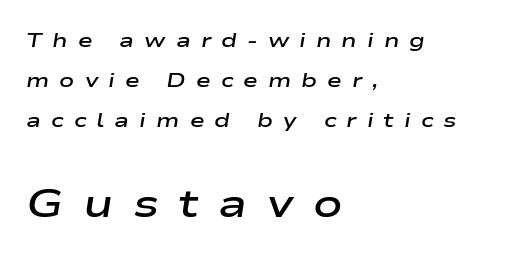
Quick note: interline space is abundant. Visually the block forms a straight wall on the left and a jagged coastline on the right. Is the type bold? Partly — it's a semibold, heavier than regular but not fully bold. Character size in the trailing block exceeds that of the leading block. Slanted lettering throughout.
